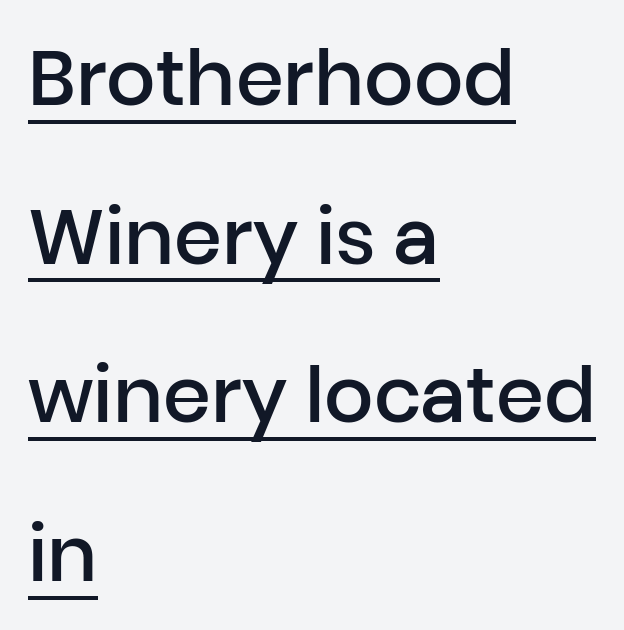
The characters display no serif detailing; their extremities are plain. Honestly, the letter spacing is just normal — you wouldn't notice it. Look at the stroke-to-counter ratio: somewhat heavy, a semibold. These lines are rendered in a variable-pitch font. A rule runs beneath these lines of type.
